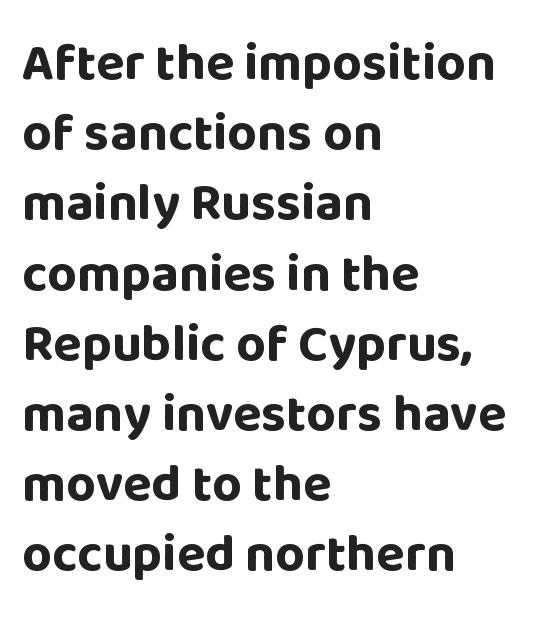
The gap between lines stays unmarked. Every stem runs plumb, perpendicular to the baseline. Grotesque or geometric, the face here clearly has no serifs. Typeset ragged right — the left edge is the straight one.
